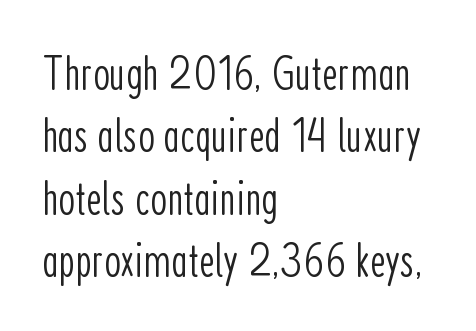
The image shows 48 px light, condensed sans-serif type, upright; set left-aligned, normal line spacing (1.3x), normal letter spacing, not underlined; low stroke contrast and a medium x-height.
